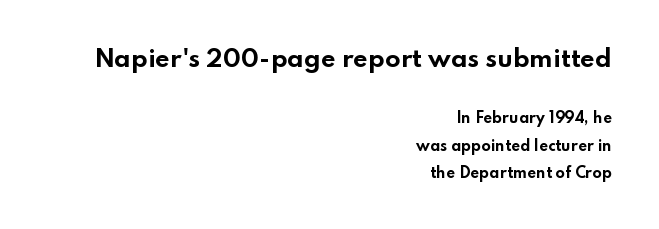
Is the lower block the larger one? No — the upper block carries the bigger type. The rag falls on the left side of this text block. In terms of leading, this rendering errs on the spacious side. There is no visible air inserted between adjacent glyphs. Students, this is bold: see how much ink each stroke carries.
